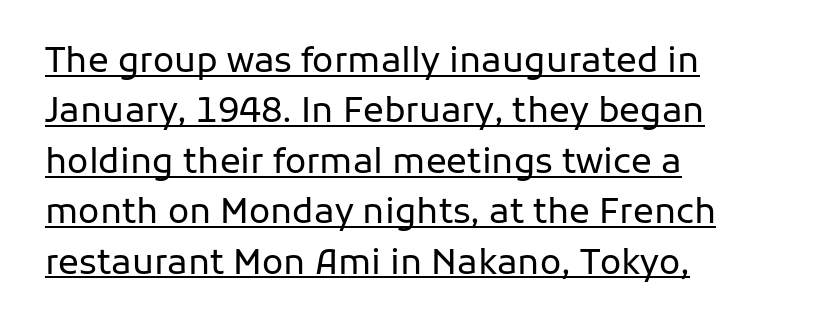
{"serif": "no", "italic": "no", "bold": "no", "weight": "regular", "width": "normal", "stroke_contrast": "low", "x_height": "medium", "monospaced": "no", "underline": "yes", "align": "left", "line_spacing": "normal", "line_spacing_ratio": 1.44, "letter_spacing": "normal", "letter_spacing_em": 0.0, "glyph_px": 35}
